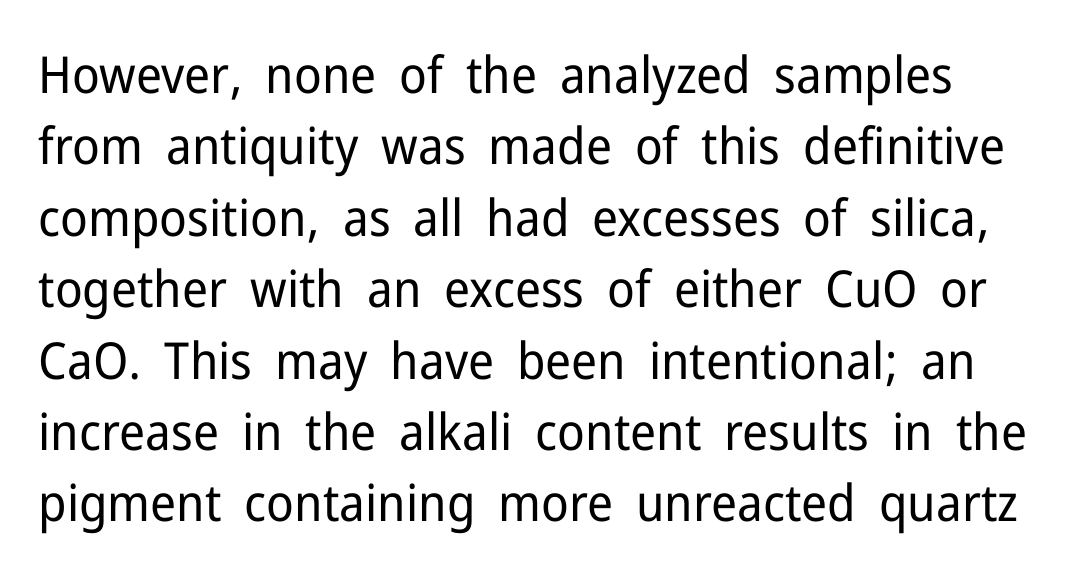
{"serif": "no", "italic": "no", "bold": "no", "weight": "regular", "width": "normal", "stroke_contrast": "low", "x_height": "medium", "monospaced": "no", "underline": "no", "line_spacing": "normal", "line_spacing_ratio": 1.4, "letter_spacing": "normal", "letter_spacing_em": 0.0, "glyph_px": 51}
